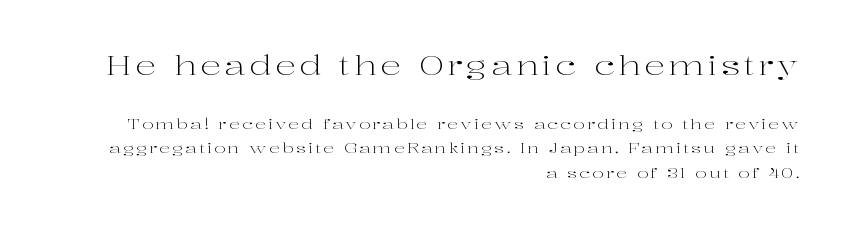
These two chunks differ in scale, with the top chunk taking the larger measure. Words float on clear page, feet unadorned. Nothing heavy about these letters — not bold at all. Teacher's note: observe the even right margin — that is flush-right alignment.
